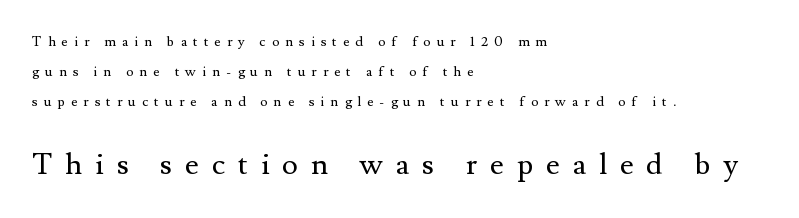
The image shows 30 px regular-weight serif type, upright; set left-aligned, loose line spacing (2.13x), unusually wide letter spacing (+0.43 em), not underlined; the second (bottom) block is 2.14x larger; medium stroke contrast and a small x-height.
